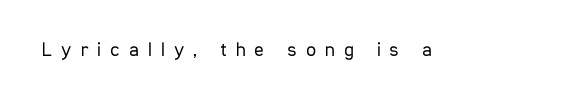
Q: Is the text bold? A: No.
Q: Is the text italic (slanted)? A: No, it is upright.
Q: Is the text underlined? A: No.
Q: Is the spacing between letters normal or unusually wide? A: Unusually wide.
